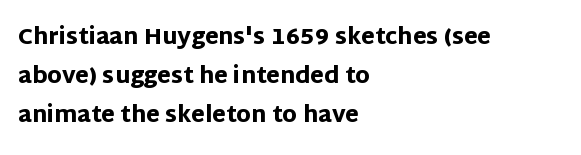
Chunky letters — that's bold for sure. The axis of the letterforms is exactly vertical. Horizontal alignment here is leftward, the default for most running prose. Characters follow at the spacing the type designer built in.
